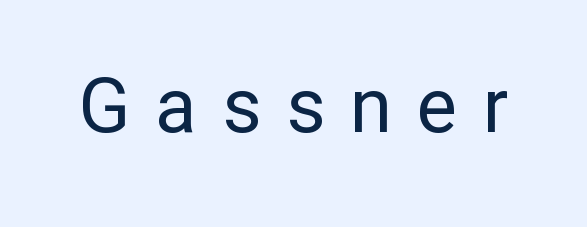
Q: Is the text bold? A: No.
Q: Is the text italic (slanted)? A: No, it is upright.
Q: Is the typeface a serif or a sans-serif typeface? A: Sans-serif.
Q: Is the text underlined? A: No.
Q: Is the spacing between letters normal or unusually wide? A: Unusually wide.
Q: Width (condensed, normal, or wide)? A: Normal.
Q: Stroke contrast? A: Low.
Q: x-height? A: Medium.
Q: Monospaced? A: No.
